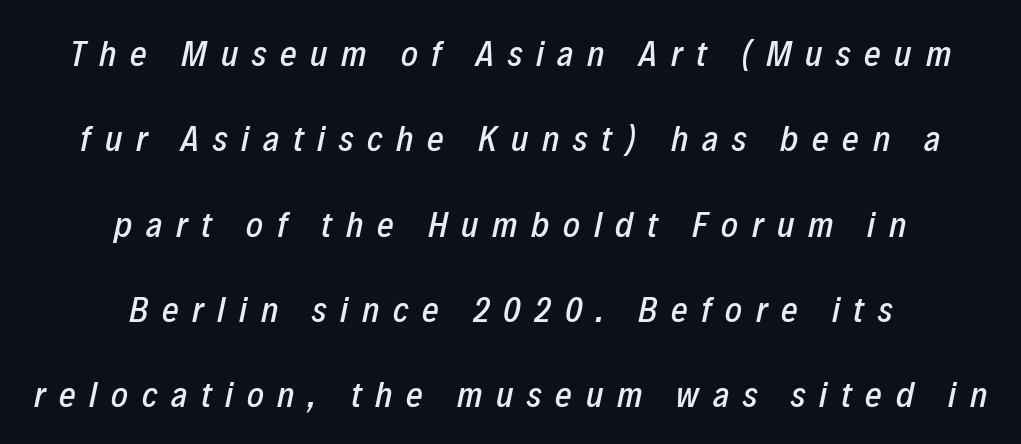
Q: Is the text italic (slanted)? A: Yes, it leans right by about 12 degrees.
Q: Is the text underlined? A: No.
Q: How is the paragraph aligned? A: Centered.
Q: Is the spacing between letters normal or unusually wide? A: Unusually wide.
Q: Is the spacing between lines tight, normal or loose? A: Loose.
Q: Width (condensed, normal, or wide)? A: Condensed.
Q: Stroke contrast? A: Low.
Q: x-height? A: Medium.
Q: Monospaced? A: No.
